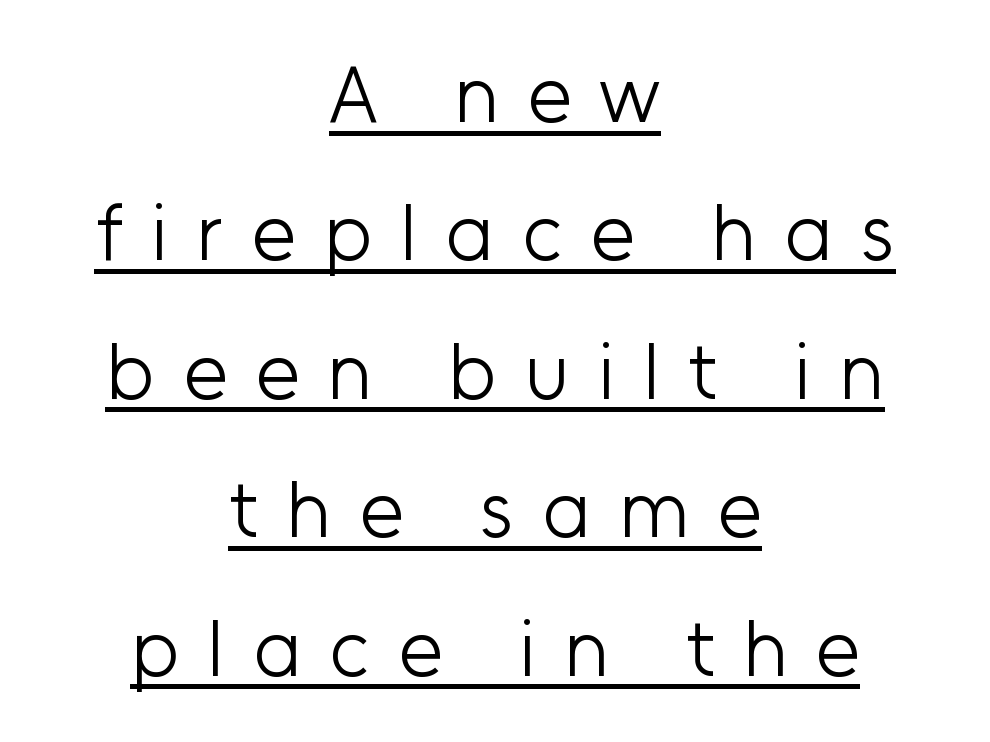
{"serif": "no", "italic": "no", "bold": "no", "weight": "light", "width": "normal", "stroke_contrast": "low", "x_height": "medium", "monospaced": "no", "underline": "yes", "align": "center", "line_spacing_ratio": 1.73, "letter_spacing": "wide", "letter_spacing_em": 0.35, "glyph_px": 80}
